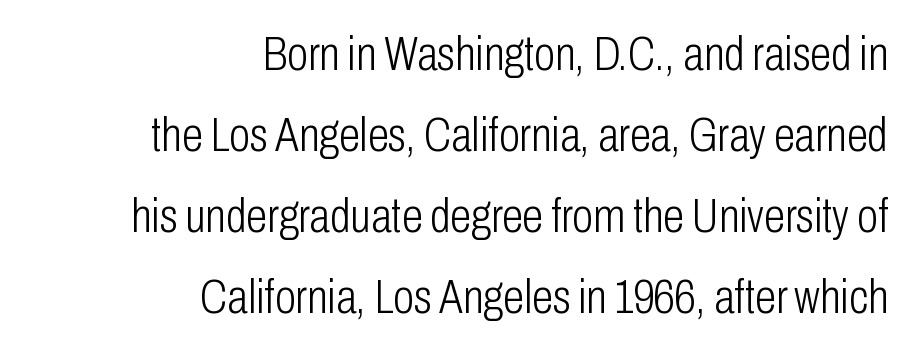
Stems here are at most as thick as an everyday book face. The baseline area is clear. Is this a fixed-width face? No — the glyphs have proportional, varying widths. Caption: multi-line text, flush right, ragged left. No feet cap the strokes, marking this as sans-serif type.
